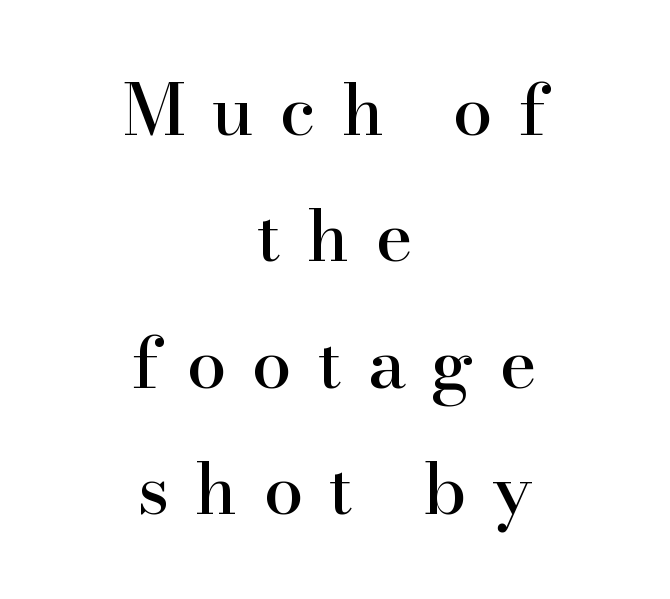
Q: Is the text italic (slanted)? A: No, it is upright.
Q: Is the typeface a serif or a sans-serif typeface? A: Serif.
Q: Is the text underlined? A: No.
Q: How is the paragraph aligned? A: Centered.
Q: Is the spacing between letters normal or unusually wide? A: Unusually wide.
Q: Width (condensed, normal, or wide)? A: Normal.
Q: Stroke contrast? A: High.
Q: x-height? A: Small.
Q: Monospaced? A: No.
